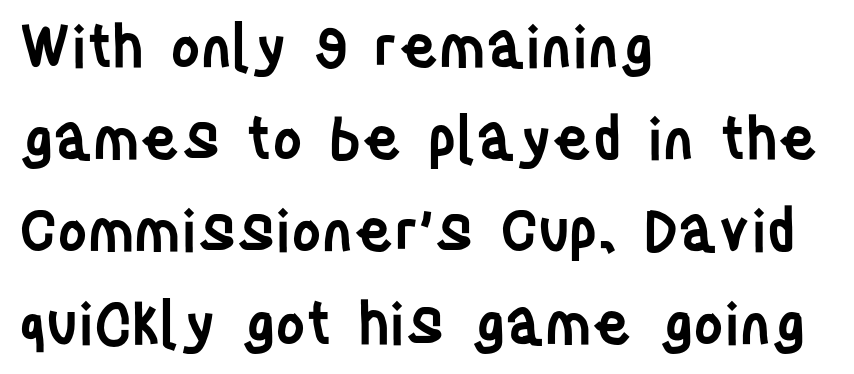
{"serif": "no", "italic": "no", "bold": "semi", "weight": "semibold", "width": "condensed", "stroke_contrast": "low", "x_height": "large", "monospaced": "no", "underline": "no", "align": "left", "line_spacing": "normal", "line_spacing_ratio": 1.59, "letter_spacing": "normal", "letter_spacing_em": 0.0, "glyph_px": 58}
